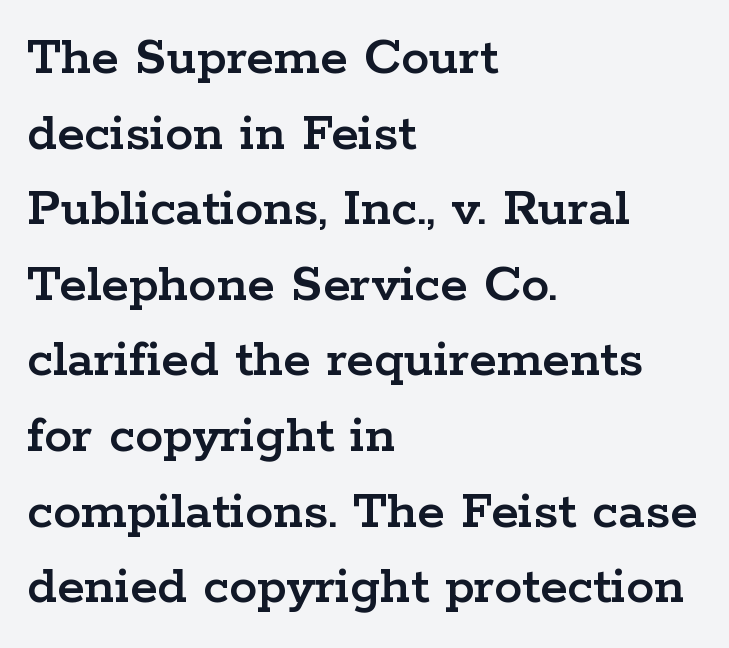
The image shows 56 px wide serif type, upright; set left-aligned, normal line spacing (1.35x), normal letter spacing, not underlined; low stroke contrast and a medium x-height.
